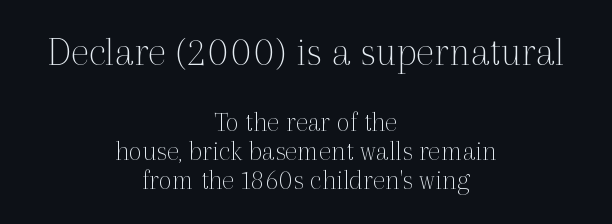
Q: Is the text bold? A: No.
Q: Is the text italic (slanted)? A: No, it is upright.
Q: Is the typeface a serif or a sans-serif typeface? A: Serif.
Q: Is the text underlined? A: No.
Q: How is the paragraph aligned? A: Centered.
Q: Is the spacing between letters normal or unusually wide? A: Normal.
Q: Is the spacing between lines tight, normal or loose? A: Tight.
Q: Which block of text is set in a larger size, the first (top) or the second (bottom)? A: The first (top) one.
Q: Width (condensed, normal, or wide)? A: Normal.
Q: x-height? A: Medium.
Q: Monospaced? A: No.
